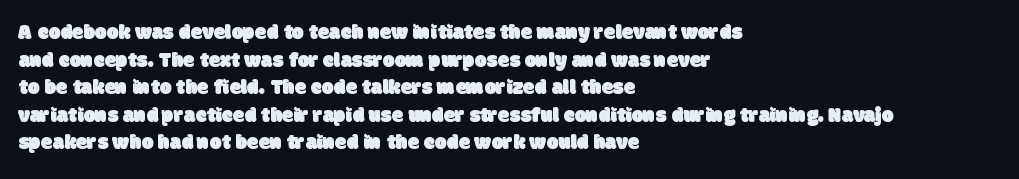
The image shows 21 px text type; set left-aligned, normal line spacing (1.31x), normal letter spacing, not underlined.
